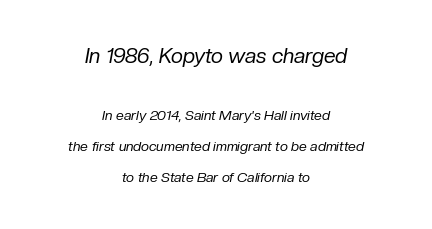
The image shows 21 px text type, italic (leaning right); set centered, loose line spacing (2.2x), normal letter spacing, not underlined; the first (top) block is 1.5x larger.
